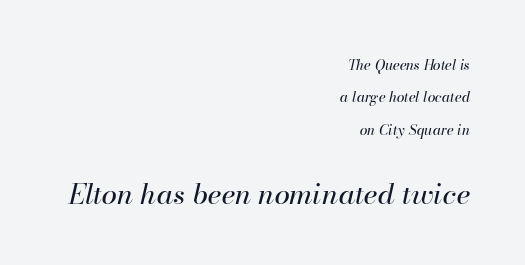
No heavy texture on the line: the type isn't bold. Proportional: the letters do not fall into vertical columns. Compared with ordinary roman type, these characters are visibly tilted. The letterforms sit shoulder to shoulder at normal distance. A typesetter would call this leading open, well beyond the default.
